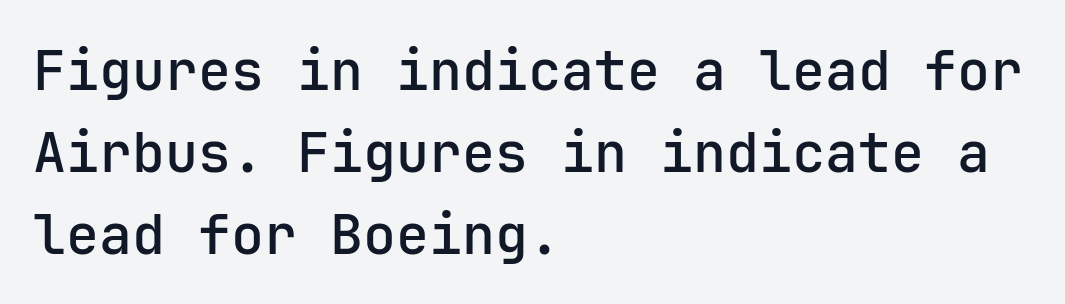
Students, observe: this is what conventionally led text looks like. What stands out about the letter spacing? Nothing — it is the standard amount. The lines are quadded left. These words are printed semibold, heavier than regular yet not bold. Unlike a traditional serif, this face leaves its strokes unadorned.
